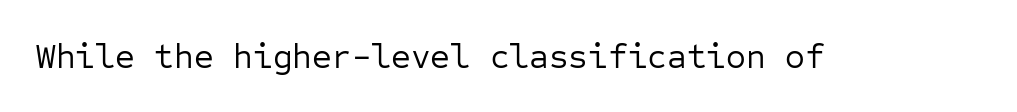
{"serif": "no", "italic": "no", "bold": "no", "weight": "regular", "width": "normal", "stroke_contrast": "low", "x_height": "medium", "monospaced": "yes", "underline": "no", "letter_spacing": "normal", "letter_spacing_em": 0.0, "glyph_px": 34}
